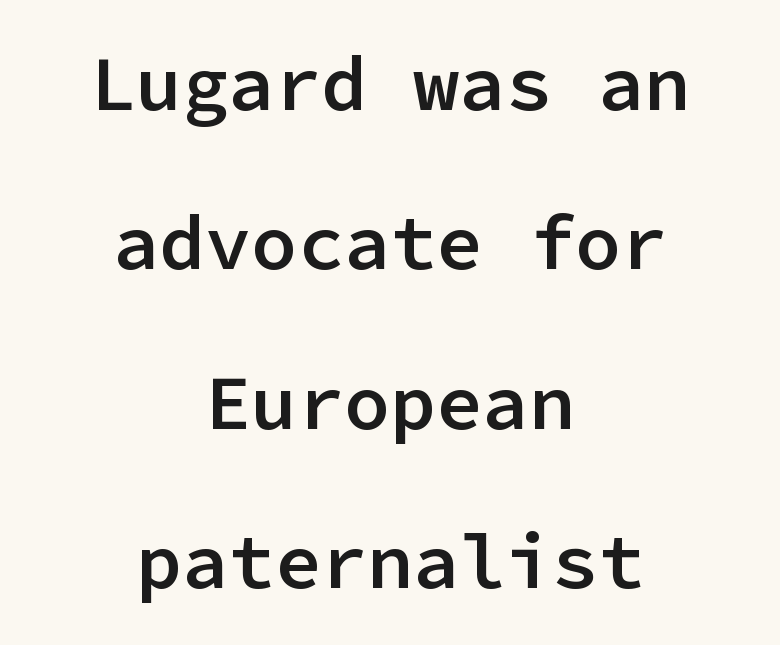
Plain, unruled lines of type. You could call the tracking neutral — neither tight nor loose. The characters display no serif detailing; their extremities are plain. Slightly chunky letters — semibold, I'd say, not full bold. The passage shown is typed in a monospace face where columns stay perfectly aligned. Do the letters lean? They stand straight.
